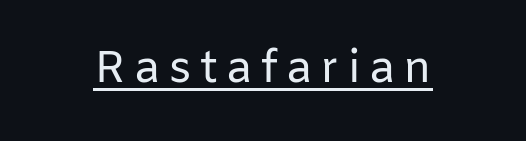
Each letter keeps its own natural width here, so spacing adapts to shape. No chunkiness to these letters — they're not bold. The glyphs are accompanied by a horizontal stroke just below them. No italicization has been applied; the sample stays upright.
